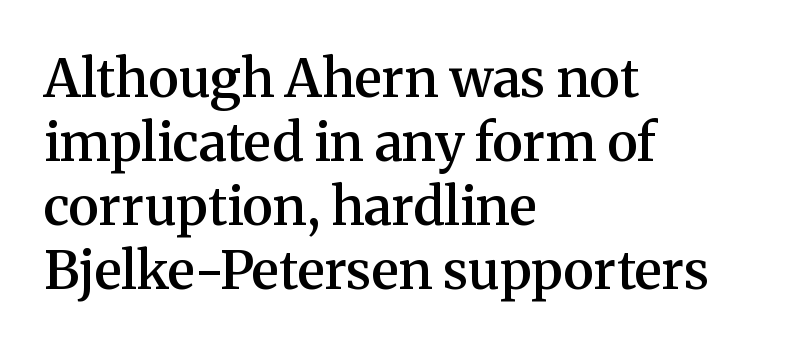
{"serif": "yes", "italic": "no", "bold": "semi", "weight": "semibold", "width": "normal", "stroke_contrast": "medium", "x_height": "medium", "monospaced": "no", "underline": "no", "align": "left", "line_spacing_ratio": 1.21, "letter_spacing": "normal", "letter_spacing_em": 0.0, "glyph_px": 53}
